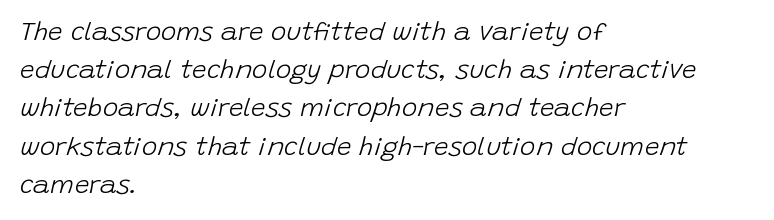
{"italic": "yes", "lean": "right", "slant_degrees": 15, "bold": "no", "underline": "no", "align": "left", "line_spacing": "normal", "line_spacing_ratio": 1.47, "letter_spacing": "normal", "letter_spacing_em": 0.0, "glyph_px": 26}
